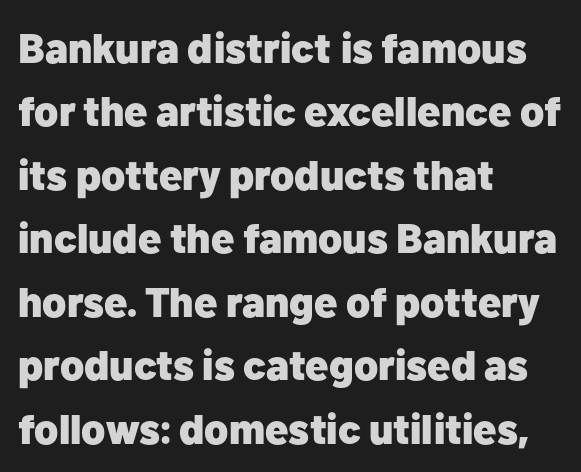
{"serif": "no", "italic": "no", "bold": "yes", "weight": "heavy", "width": "normal", "stroke_contrast": "low", "x_height": "medium", "monospaced": "no", "underline": "no", "align": "left", "line_spacing": "normal", "line_spacing_ratio": 1.51, "letter_spacing": "normal", "letter_spacing_em": 0.0, "glyph_px": 42}
